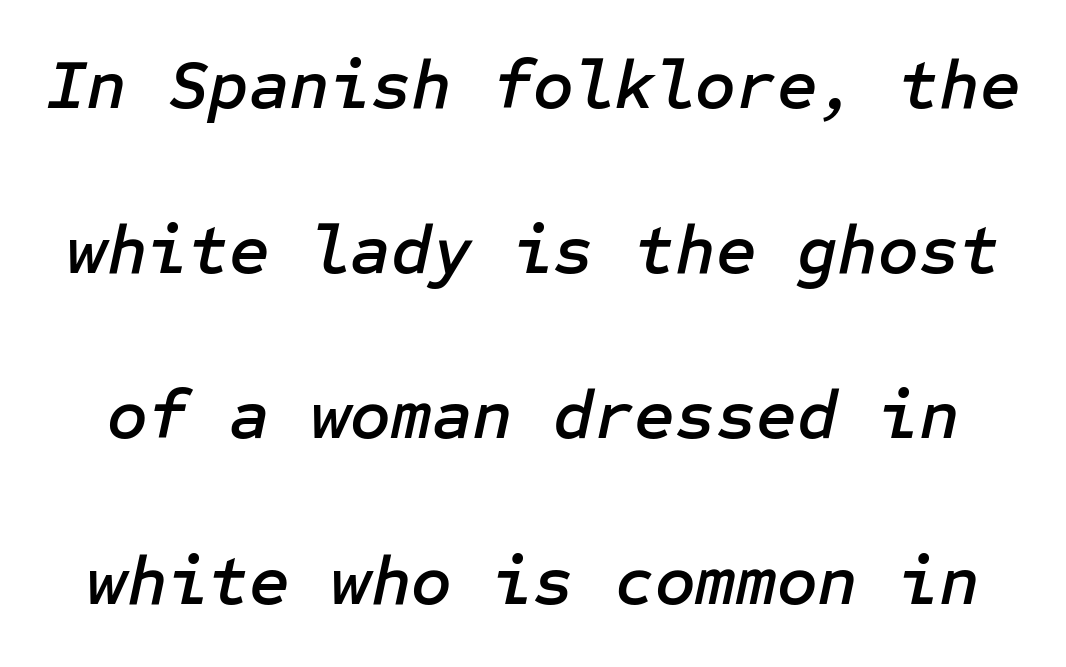
Q: Is the text italic (slanted)? A: Yes, it leans right by about 12 degrees.
Q: Is the text underlined? A: No.
Q: Is the spacing between letters normal or unusually wide? A: Normal.
Q: Is the spacing between lines tight, normal or loose? A: Loose.
Q: Width (condensed, normal, or wide)? A: Normal.
Q: Stroke contrast? A: Low.
Q: x-height? A: Medium.
